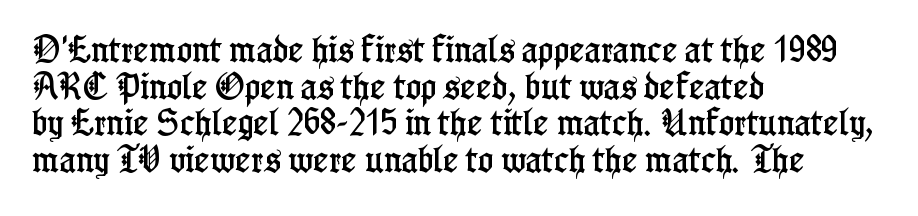
Q: Is the text italic (slanted)? A: No, it is upright.
Q: Is the typeface a serif or a sans-serif typeface? A: Serif.
Q: Is the text underlined? A: No.
Q: How is the paragraph aligned? A: Left-aligned.
Q: Is the spacing between letters normal or unusually wide? A: Normal.
Q: Is the spacing between lines tight, normal or loose? A: Normal.
Q: Width (condensed, normal, or wide)? A: Condensed.
Q: Stroke contrast? A: Low.
Q: x-height? A: Medium.
Q: Monospaced? A: No.
